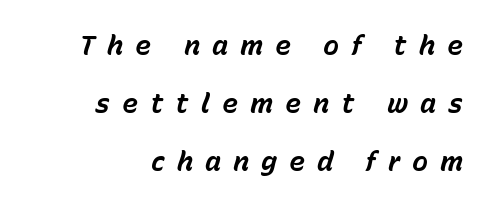
The type is letterspaced generously, with wide tracking. Baseline-to-baseline distance is far greater than the letter height. You'd pick this weight for a headline — it's a proper bold. Every character sits at an angle, as italics do.
